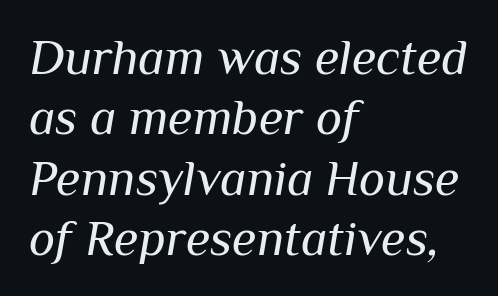
The image shows 50 px regular-weight type, italic (leaning right); set left-aligned, line spacing 1.21x, normal letter spacing, not underlined; medium stroke contrast and a medium x-height.
